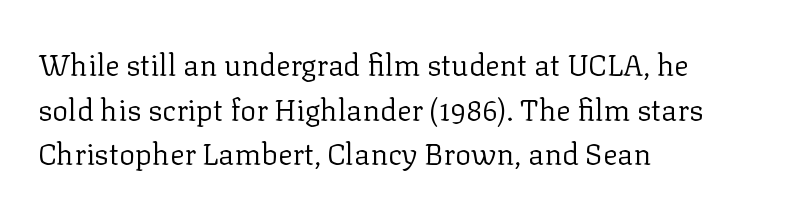
A roman cut, with each character standing at attention. The passage shown has conventional tracking throughout. Teacher's note: observe the even left margin — that is flush-left alignment. Proportional: the letters do not fall into vertical columns.
